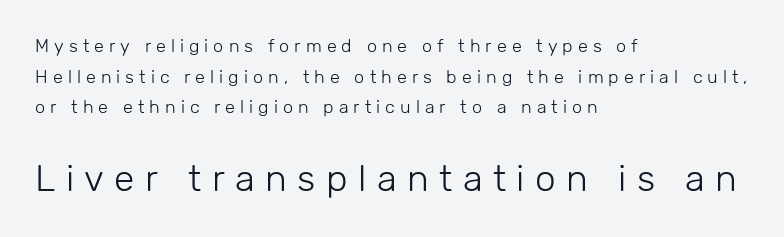
{"serif": "no", "italic": "no", "bold": "no", "weight": "light", "width": "normal", "stroke_contrast": "low", "x_height": "medium", "monospaced": "no", "underline": "no", "align": "left", "line_spacing": "normal", "line_spacing_ratio": 1.7, "letter_spacing": "wide", "letter_spacing_em": 0.28, "larger_block": "second", "size_ratio": 2.06, "glyph_px": 37}
